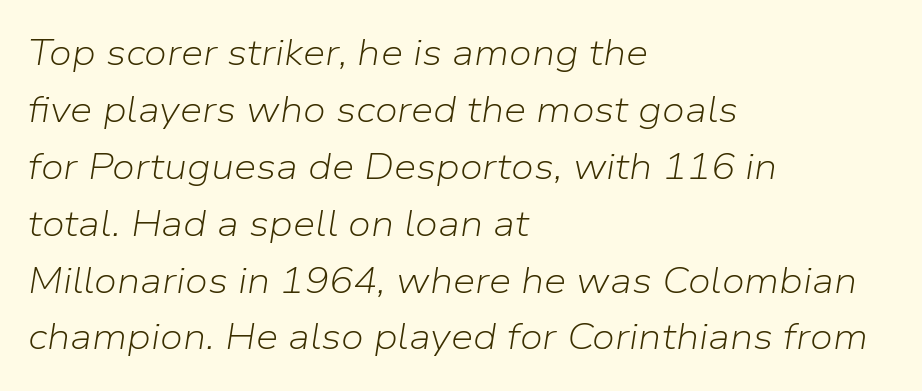
The image shows 36 px light type, italic (leaning right); set left-aligned, normal line spacing (1.58x), normal letter spacing, not underlined; low stroke contrast and a medium x-height.
